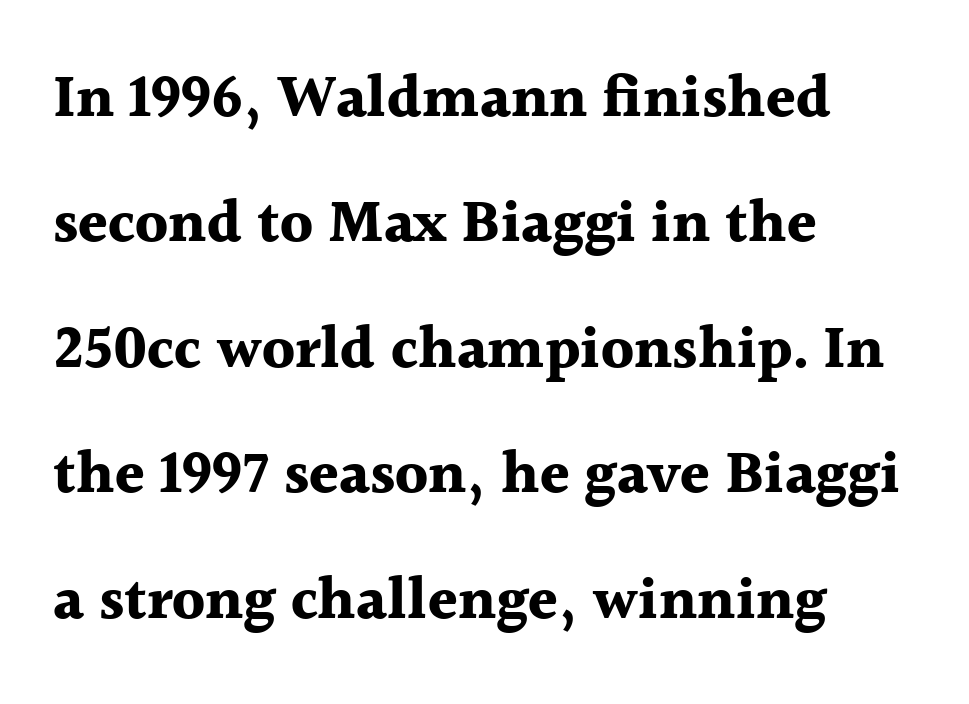
The image shows 60 px bold serif type, upright; set left-aligned, loose line spacing (2.09x), normal letter spacing, not underlined; a medium x-height.
